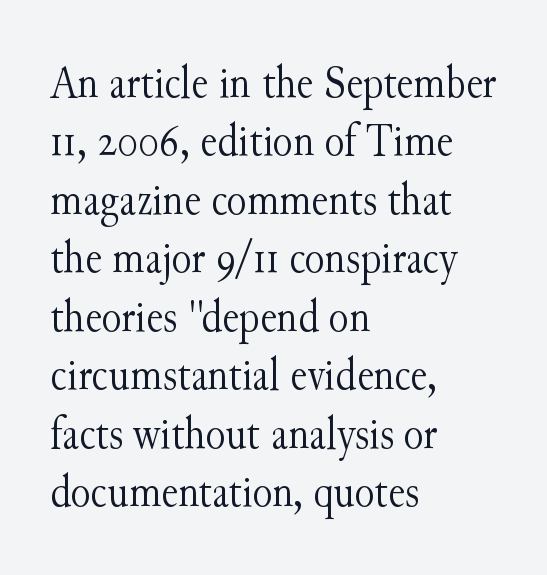
Q: Is the text bold? A: No.
Q: Is the text italic (slanted)? A: No, it is upright.
Q: Is the typeface a serif or a sans-serif typeface? A: Serif.
Q: Is the text underlined? A: No.
Q: How is the paragraph aligned? A: Left-aligned.
Q: Is the spacing between letters normal or unusually wide? A: Normal.
Q: Is the spacing between lines tight, normal or loose? A: Normal.
Q: Width (condensed, normal, or wide)? A: Normal.
Q: Stroke contrast? A: Medium.
Q: x-height? A: Small.
Q: Monospaced? A: No.
